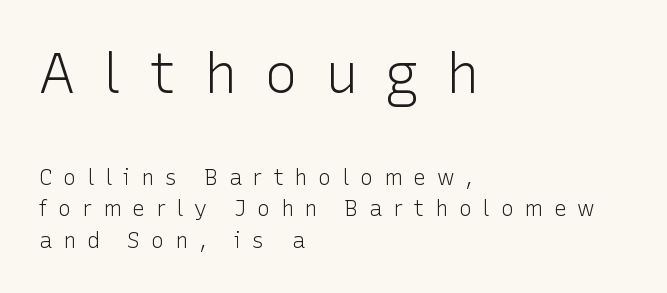
{"serif": "no", "italic": "no", "bold": "no", "weight": "light", "width": "normal", "stroke_contrast": "low", "x_height": "medium", "monospaced": "no", "underline": "no", "align": "left", "line_spacing": "normal", "line_spacing_ratio": 1.43, "letter_spacing": "wide", "letter_spacing_em": 0.48, "larger_block": "first", "size_ratio": 2.55, "glyph_px": 56}
